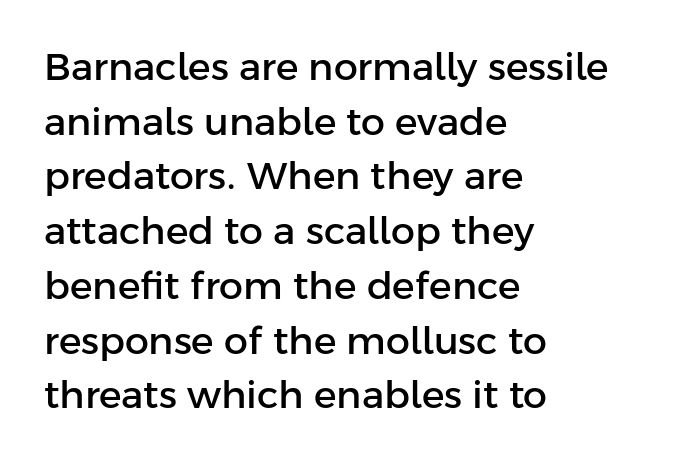
Q: Is the text italic (slanted)? A: No, it is upright.
Q: Is the typeface a serif or a sans-serif typeface? A: Sans-serif.
Q: Is the text underlined? A: No.
Q: How is the paragraph aligned? A: Left-aligned.
Q: Is the spacing between letters normal or unusually wide? A: Normal.
Q: Is the spacing between lines tight, normal or loose? A: Normal.
Q: Width (condensed, normal, or wide)? A: Normal.
Q: Stroke contrast? A: Low.
Q: x-height? A: Medium.
Q: Monospaced? A: No.
